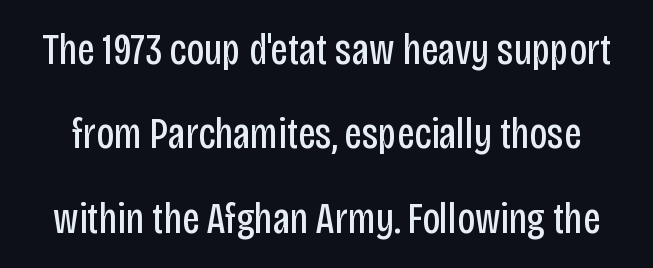
Character widths vary here, with narrow letters taking less room than wide ones. Glyph-to-glyph distance matches everyday printed text. The typography opts for an upright posture over an oblique one. Serif or sans? Sans — the stroke terminals are bare. Glance below the letters and you will spot only blank space.
